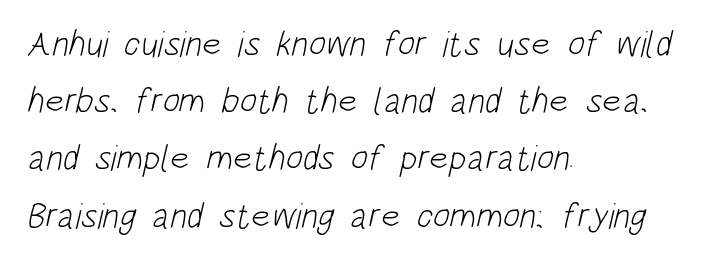
Classification — sans serif. Note the varied advance widths — an 'i' is clearly narrower than an 'm'. Weight class: somewhere from thin through regular. The line-height multiplier appears to be the usual default.
